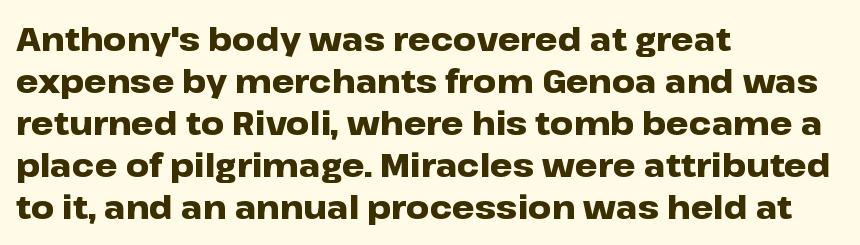
The image shows 32 px heavy, wide sans-serif type, upright; set left-aligned, normal line spacing (1.31x), normal letter spacing, not underlined; low stroke contrast and a medium x-height.
